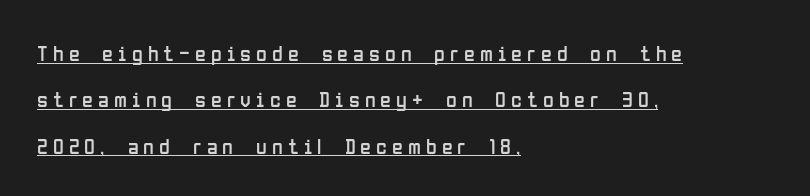
{"italic": "no", "bold": "no", "underline": "yes", "align": "left", "line_spacing": "loose", "line_spacing_ratio": 2.11, "letter_spacing": "wide", "letter_spacing_em": 0.23, "glyph_px": 22}
